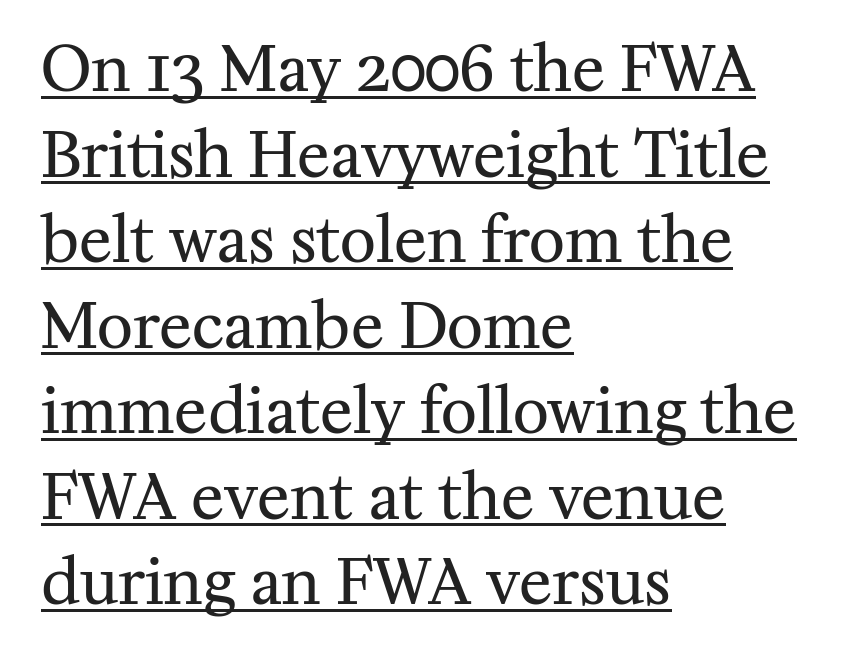
{"serif": "yes", "italic": "no", "bold": "no", "weight": "regular", "width": "normal", "stroke_contrast": "medium", "x_height": "medium", "monospaced": "no", "underline": "yes", "align": "left", "line_spacing": "normal", "line_spacing_ratio": 1.38, "letter_spacing": "normal", "letter_spacing_em": 0.0, "glyph_px": 62}
